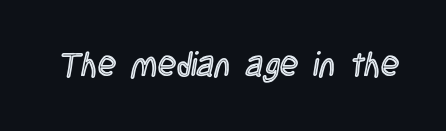
{"width": "condensed", "x_height": "large", "monospaced": "no", "underline": "no", "letter_spacing": "normal", "letter_spacing_em": 0.0, "glyph_px": 34}
